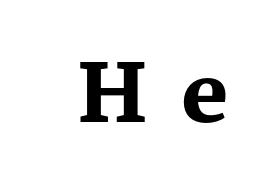
Q: Is the text bold? A: Yes.
Q: Is the text italic (slanted)? A: No, it is upright.
Q: Is the typeface a serif or a sans-serif typeface? A: Serif.
Q: Is the text underlined? A: No.
Q: Is the spacing between letters normal or unusually wide? A: Unusually wide.
Q: Width (condensed, normal, or wide)? A: Normal.
Q: Stroke contrast? A: Medium.
Q: x-height? A: Medium.
Q: Monospaced? A: No.
